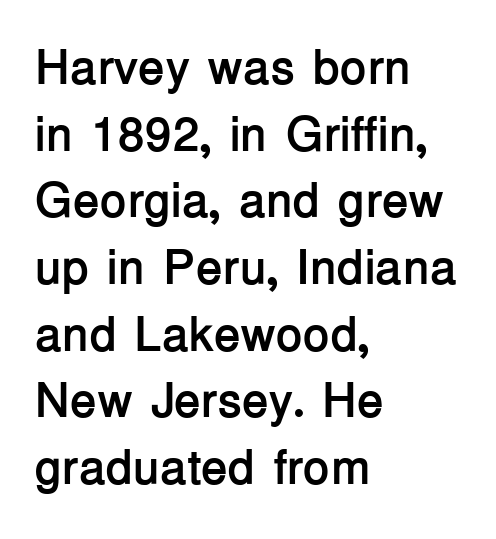
The paragraph shown leans on its left margin. The passage shown is typed in a proportional face where columns would drift. The letters are bold, with thick, heavy strokes. One glance says typical: line gaps are just what's usual. It's the straight-up-and-down kind of type.
